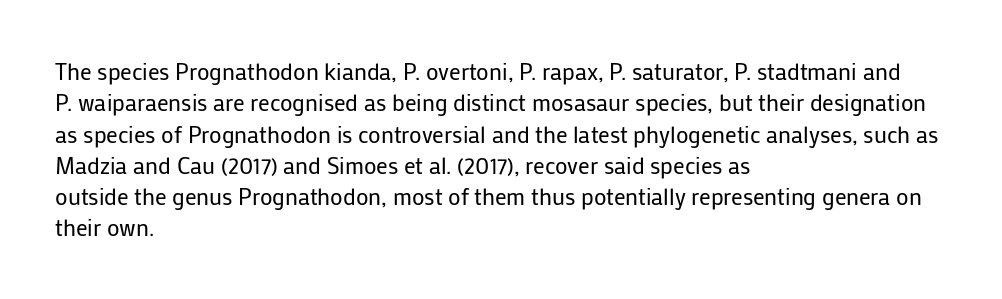
{"italic": "no", "bold": "no", "underline": "no", "align": "left", "line_spacing": "normal", "line_spacing_ratio": 1.36, "letter_spacing": "normal", "letter_spacing_em": 0.0, "glyph_px": 23}
